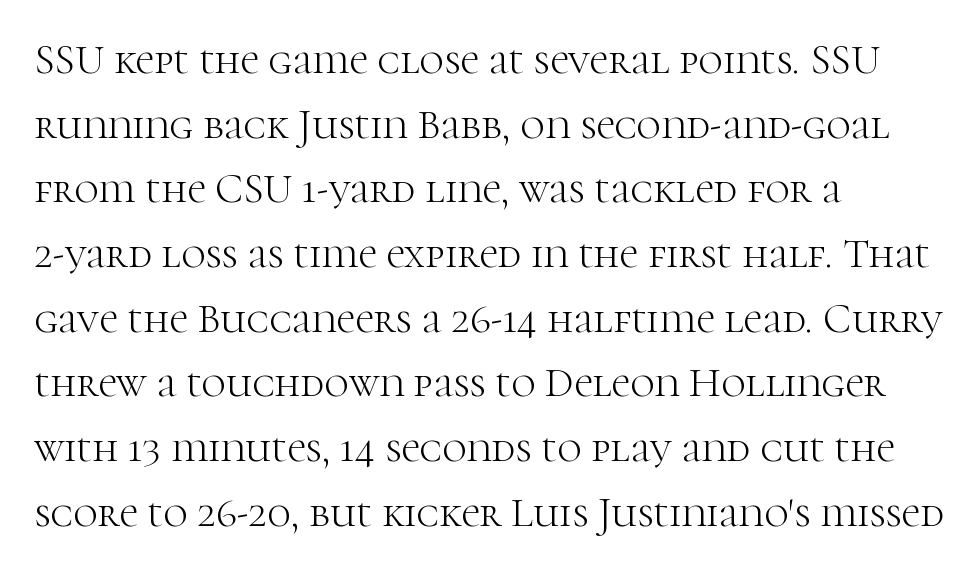
{"serif": "yes", "italic": "no", "bold": "no", "weight": "light", "width": "normal", "stroke_contrast": "high", "x_height": "medium", "monospaced": "no", "underline": "no", "align": "left", "line_spacing": "normal", "line_spacing_ratio": 1.54, "letter_spacing": "normal", "letter_spacing_em": 0.0, "glyph_px": 42}
